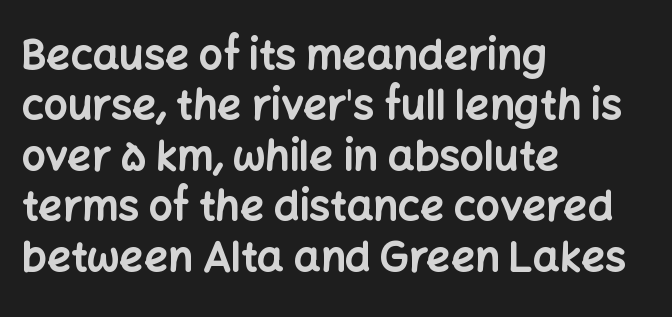
Q: Is the text bold? A: Yes.
Q: Is the text italic (slanted)? A: No, it is upright.
Q: Is the typeface a serif or a sans-serif typeface? A: Sans-serif.
Q: Is the text underlined? A: No.
Q: How is the paragraph aligned? A: Left-aligned.
Q: Is the spacing between letters normal or unusually wide? A: Normal.
Q: Width (condensed, normal, or wide)? A: Normal.
Q: Stroke contrast? A: Low.
Q: x-height? A: Medium.
Q: Monospaced? A: No.
